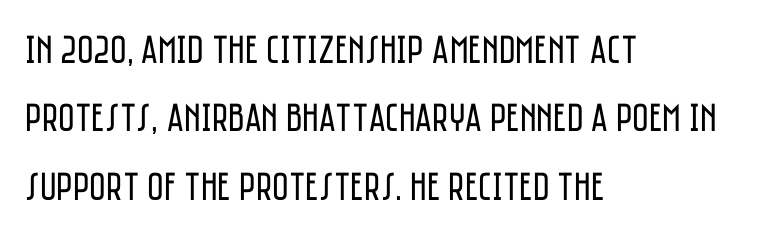
Q: Is the text bold? A: No.
Q: Is the text italic (slanted)? A: No, it is upright.
Q: Is the typeface a serif or a sans-serif typeface? A: Sans-serif.
Q: Is the text underlined? A: No.
Q: How is the paragraph aligned? A: Left-aligned.
Q: Is the spacing between letters normal or unusually wide? A: Normal.
Q: Width (condensed, normal, or wide)? A: Condensed.
Q: Stroke contrast? A: Low.
Q: x-height? A: Large.
Q: Monospaced? A: No.
